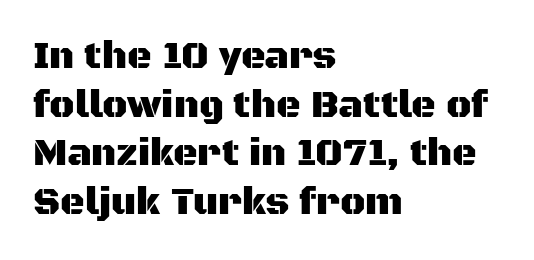
The image shows 38 px sans-serif type, upright; set left-aligned, normal line spacing (1.28x), normal letter spacing, not underlined; medium stroke contrast and a large x-height.
